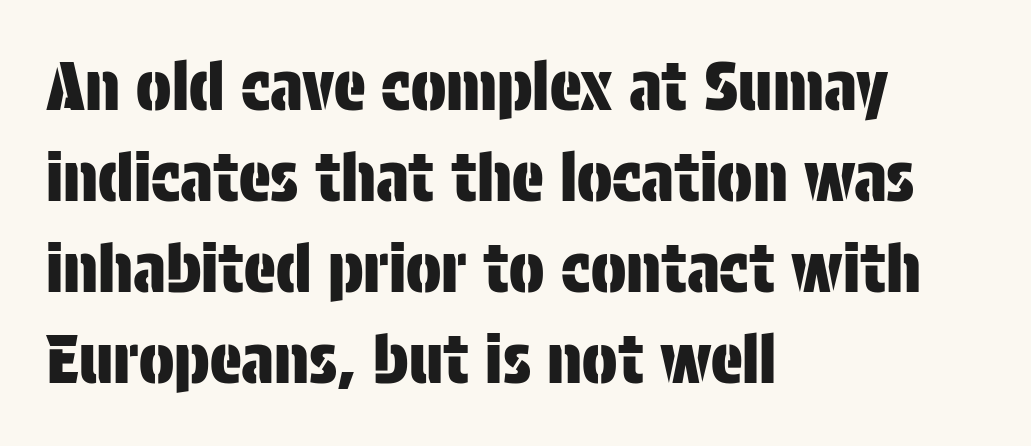
{"serif": "no", "italic": "no", "width": "condensed", "stroke_contrast": "low", "x_height": "large", "monospaced": "no", "underline": "no", "align": "left", "line_spacing": "normal", "line_spacing_ratio": 1.38, "letter_spacing": "normal", "letter_spacing_em": 0.0, "glyph_px": 66}
